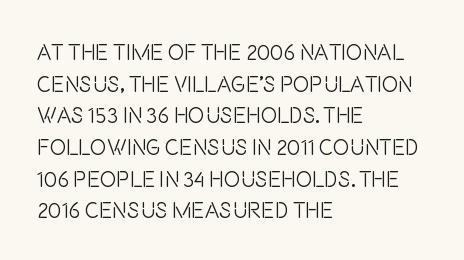
{"italic": "no", "bold": "no", "underline": "no", "align": "left", "line_spacing": "normal", "line_spacing_ratio": 1.44, "letter_spacing": "normal", "letter_spacing_em": 0.0, "glyph_px": 22}
